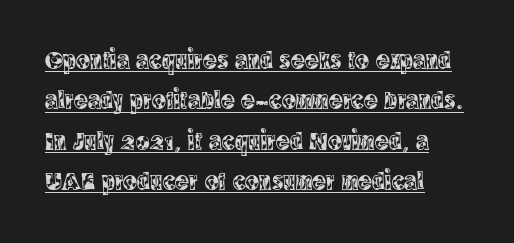
Regarding leading, the lines here are spaced in the standard way. Notice how the passage keeps a crisp vertical edge on the left only. Tall strokes in this sample are plumb rather than angled. Inter-character spacing is left at the font's built-in metrics. Every word sits above its own underline.
